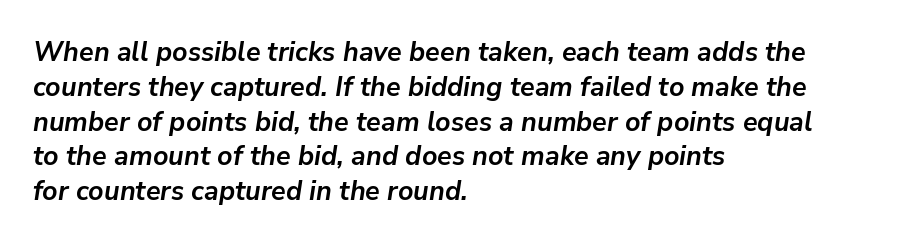
Rule under the text: the space is simply empty. The designer left line spacing at the default. Plenty of ink on the page — the face is bold. There's an unmistakable incline to the writing here. The compositor pushed each line to the left boundary.
